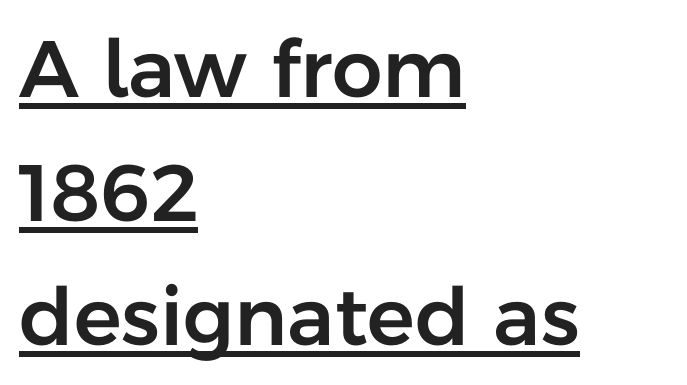
Q: Is the text italic (slanted)? A: No, it is upright.
Q: Is the typeface a serif or a sans-serif typeface? A: Sans-serif.
Q: Is the text underlined? A: Yes.
Q: How is the paragraph aligned? A: Left-aligned.
Q: Is the spacing between letters normal or unusually wide? A: Normal.
Q: Is the spacing between lines tight, normal or loose? A: Normal.
Q: Width (condensed, normal, or wide)? A: Normal.
Q: Stroke contrast? A: Low.
Q: x-height? A: Medium.
Q: Monospaced? A: No.
